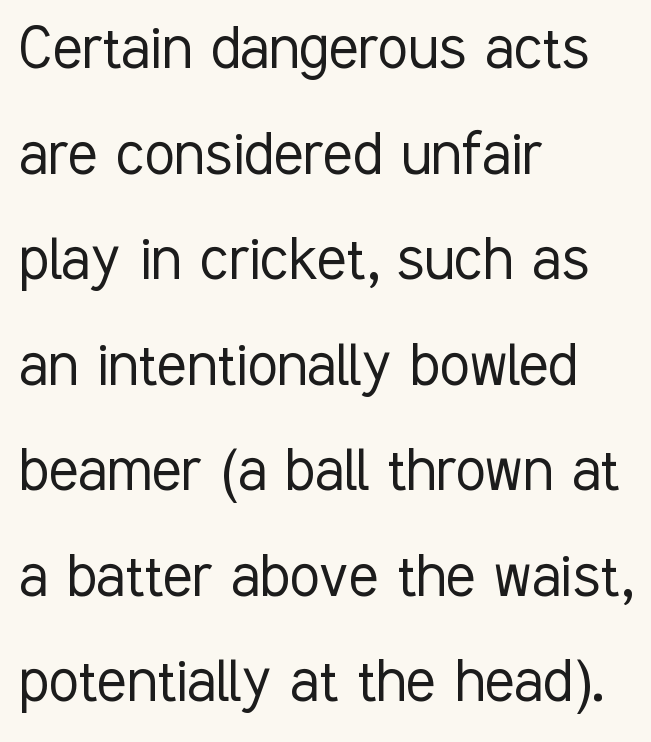
The image shows 69 px light, condensed sans-serif type, upright; set left-aligned, normal line spacing (1.53x), normal letter spacing, not underlined; low stroke contrast and a medium x-height.
